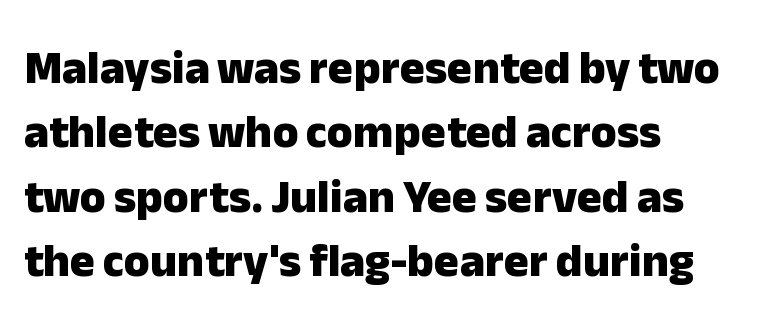
The image shows 47 px heavy sans-serif type, upright; set left-aligned, normal line spacing (1.37x), normal letter spacing, not underlined; low stroke contrast and a medium x-height.
